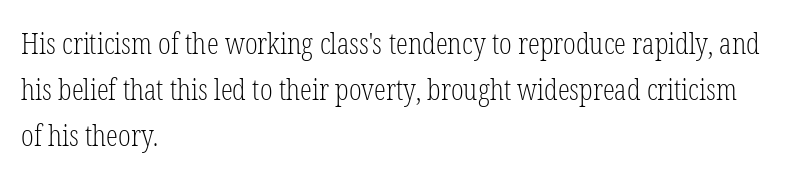
{"serif": "yes", "italic": "no", "bold": "no", "weight": "light", "width": "condensed", "stroke_contrast": "low", "x_height": "medium", "monospaced": "no", "underline": "no", "align": "left", "line_spacing": "normal", "line_spacing_ratio": 1.53, "letter_spacing": "normal", "letter_spacing_em": 0.0, "glyph_px": 30}
